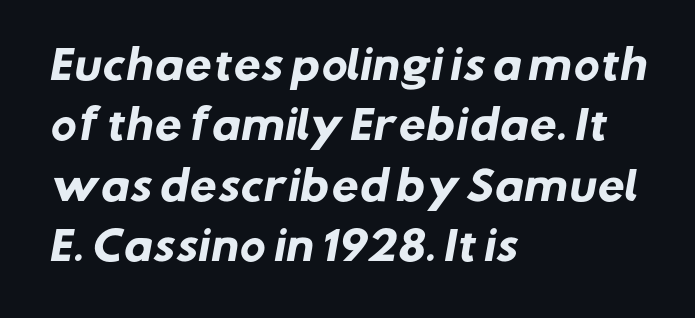
Q: Is the text bold? A: Yes.
Q: Is the typeface a serif or a sans-serif typeface? A: Sans-serif.
Q: Is the text underlined? A: No.
Q: How is the paragraph aligned? A: Left-aligned.
Q: Is the spacing between letters normal or unusually wide? A: Normal.
Q: Is the spacing between lines tight, normal or loose? A: Normal.
Q: Width (condensed, normal, or wide)? A: Normal.
Q: Stroke contrast? A: Low.
Q: x-height? A: Medium.
Q: Monospaced? A: No.
